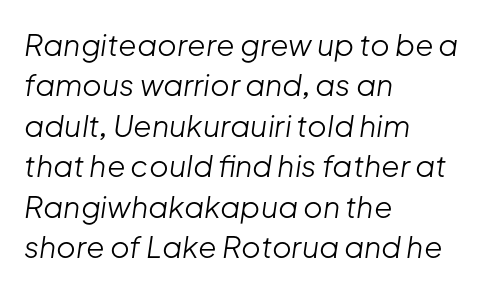
Students, note that the glyphs here touch the page at normal intervals. Yep, that's italic — everything's leaning. The passage shown stacks its lines at a standard gap. Lines of text with bare space underneath. Do the characters align in a grid? No, the font is proportional.
